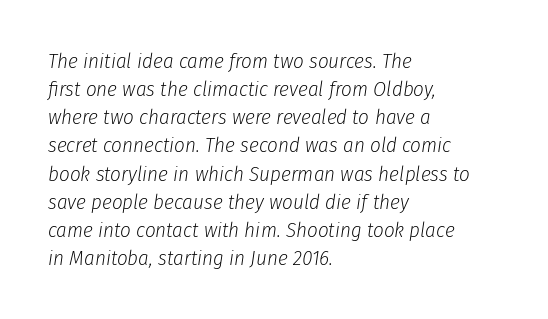
The image shows 21 px text type, italic (leaning right); set left-aligned, normal line spacing (1.34x), normal letter spacing, not underlined.
